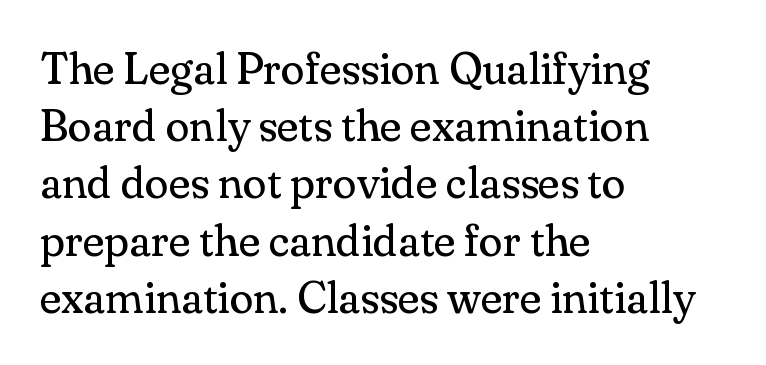
The image shows 44 px regular-weight serif type, upright; set left-aligned, normal line spacing (1.3x), normal letter spacing, not underlined; medium stroke contrast and a small x-height.
